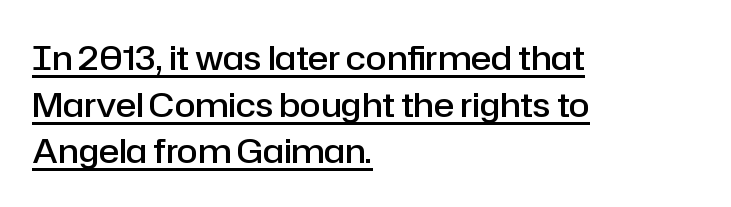
Caption: standard tracking, unaltered. Every character sits straight up, as roman type does. Think of a printed novel: that variable character pitch is what you see here. The compositor pushed each line to the left boundary. The passage shown is typeset with a sans-serif family.
